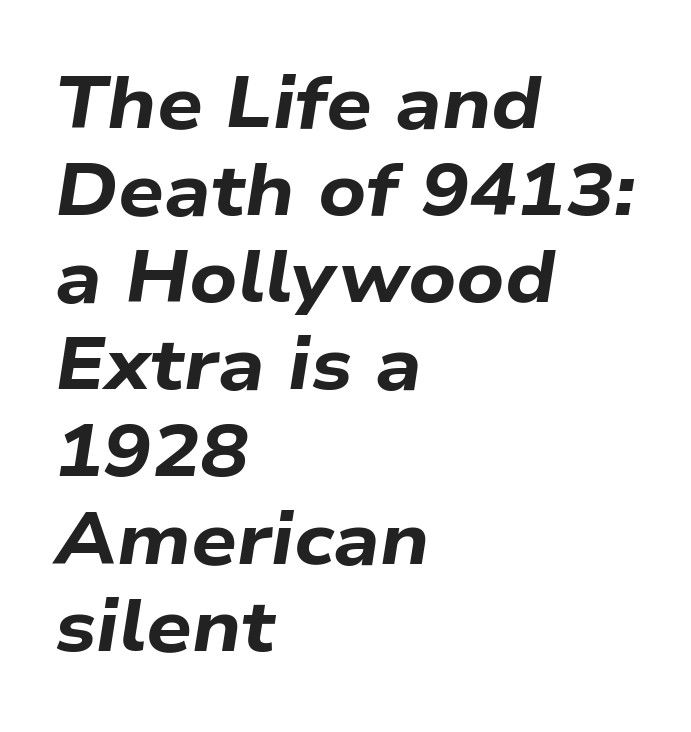
An italicized treatment has been applied to the whole sample. Typographic density is high because the face is bold. This sample is left-justified, so line endings fall wherever the words run out. The rendering keeps characters at their native spacing. You could not count columns in this text — the font is proportionally spaced. Decoration check: the copy has no underline.
